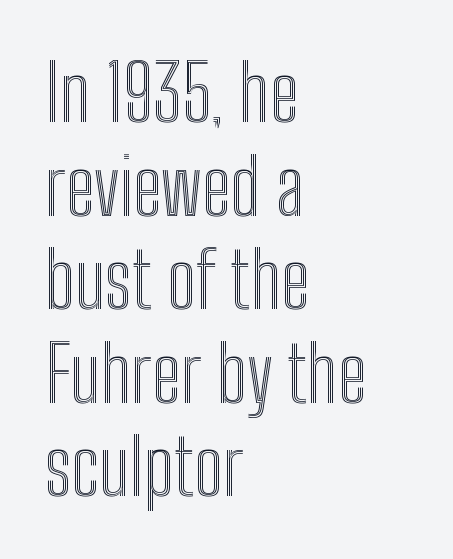
The image shows 78 px condensed type, upright; set left-aligned, line spacing 1.2x, normal letter spacing, not underlined; a medium x-height.
